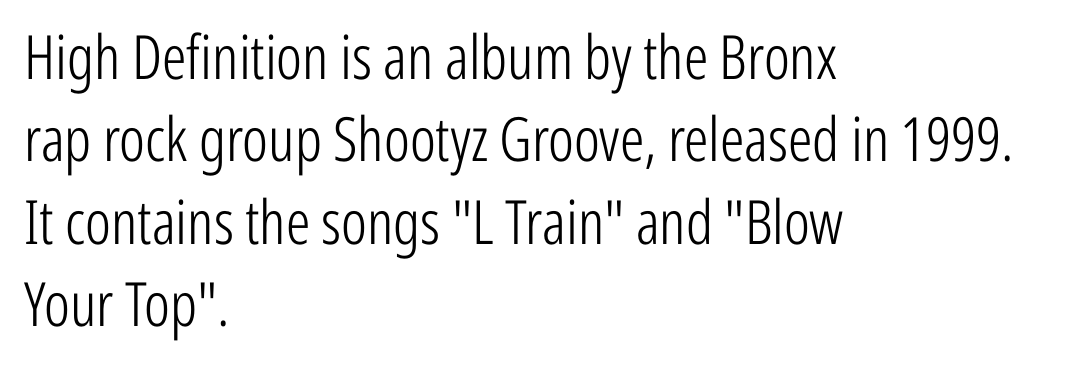
Q: Is the text bold? A: No.
Q: Is the text italic (slanted)? A: No, it is upright.
Q: Is the typeface a serif or a sans-serif typeface? A: Sans-serif.
Q: Is the text underlined? A: No.
Q: How is the paragraph aligned? A: Left-aligned.
Q: Is the spacing between letters normal or unusually wide? A: Normal.
Q: Is the spacing between lines tight, normal or loose? A: Normal.
Q: Width (condensed, normal, or wide)? A: Condensed.
Q: Stroke contrast? A: Low.
Q: x-height? A: Medium.
Q: Monospaced? A: No.
